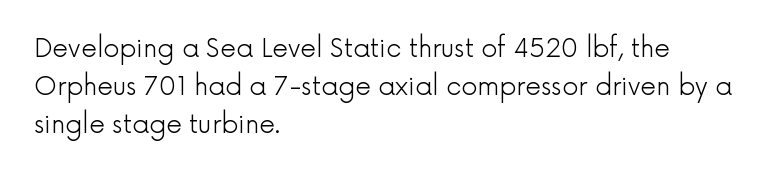
The font's upright variant was chosen for this text. The specimen omits any rule beneath the text block's lines. All the whitespace from short lines collects on the right. Tracking here is standard; glyphs follow each other at the usual distance.
